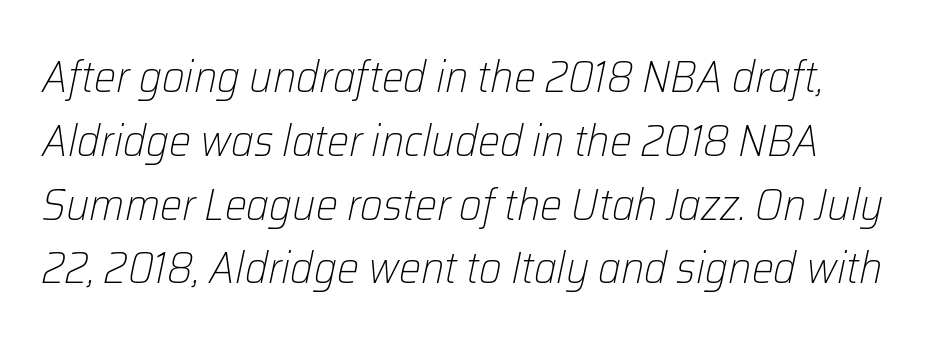
The image shows 44 px light type, italic (leaning right); set normal line spacing (1.45x), normal letter spacing, not underlined; low stroke contrast and a medium x-height.
